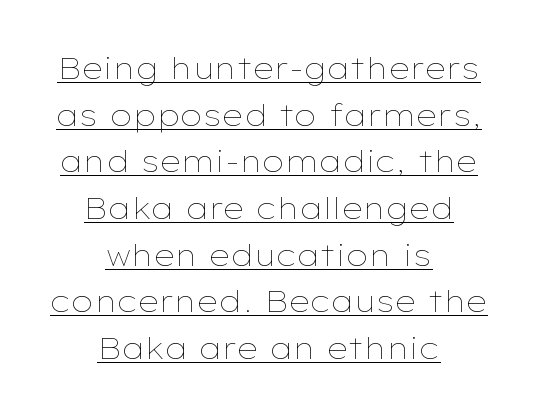
The image shows 29 px thin, wide type, upright; set centered, normal line spacing (1.61x), normal letter spacing, underlined; low stroke contrast and a medium x-height.
